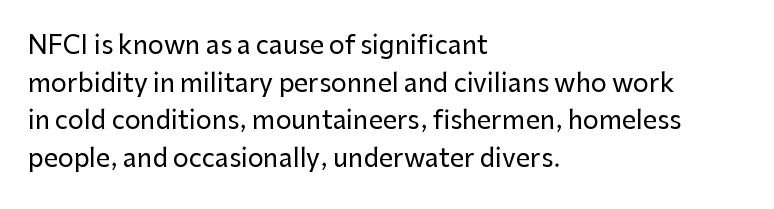
Q: Is the text italic (slanted)? A: No, it is upright.
Q: Is the text underlined? A: No.
Q: How is the paragraph aligned? A: Left-aligned.
Q: Is the spacing between letters normal or unusually wide? A: Normal.
Q: Is the spacing between lines tight, normal or loose? A: Normal.
